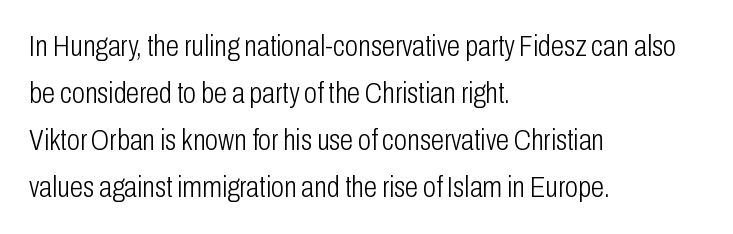
Q: Is the text bold? A: No.
Q: Is the text italic (slanted)? A: No, it is upright.
Q: Is the typeface a serif or a sans-serif typeface? A: Sans-serif.
Q: Is the text underlined? A: No.
Q: How is the paragraph aligned? A: Left-aligned.
Q: Is the spacing between letters normal or unusually wide? A: Normal.
Q: Is the spacing between lines tight, normal or loose? A: Normal.
Q: Width (condensed, normal, or wide)? A: Condensed.
Q: Stroke contrast? A: Low.
Q: x-height? A: Medium.
Q: Monospaced? A: No.
